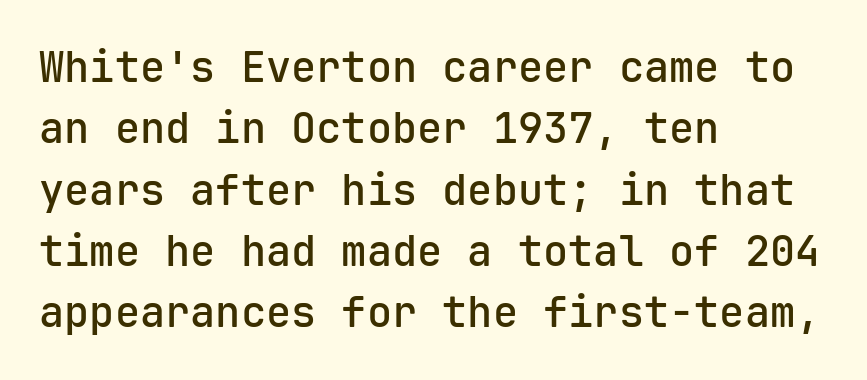
{"serif": "no", "italic": "no", "bold": "semi", "weight": "semibold", "width": "normal", "stroke_contrast": "low", "x_height": "medium", "monospaced": "yes", "underline": "no", "align": "left", "line_spacing": "normal", "line_spacing_ratio": 1.46, "letter_spacing": "normal", "letter_spacing_em": 0.0, "glyph_px": 42}
